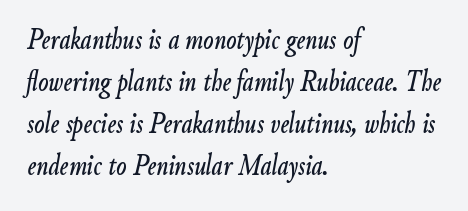
The text carries the slant typical of an italic or oblique font. These lines are rendered in a variable-pitch font. The type is set solid horizontally, with unmodified tracking. The gap between lines stays unmarked. Leading matches the norm, producing a regular column. Line beginnings align vertically; line endings do not.
